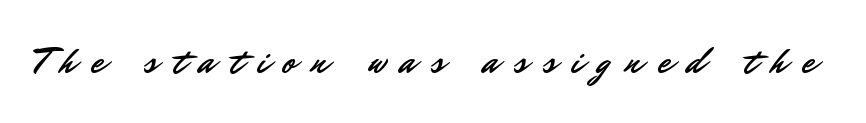
Type style note: lacks serifs. There is plenty of visible air inserted between adjacent glyphs. A typesetter would call this proportional, since set widths differ per character.
